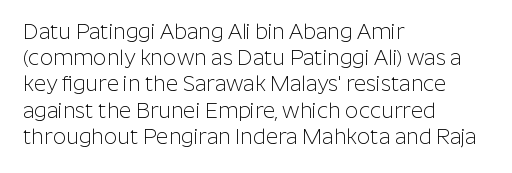
Q: Is the text bold? A: No.
Q: Is the text italic (slanted)? A: No, it is upright.
Q: Is the text underlined? A: No.
Q: How is the paragraph aligned? A: Left-aligned.
Q: Is the spacing between letters normal or unusually wide? A: Normal.
Q: Is the spacing between lines tight, normal or loose? A: Normal.
